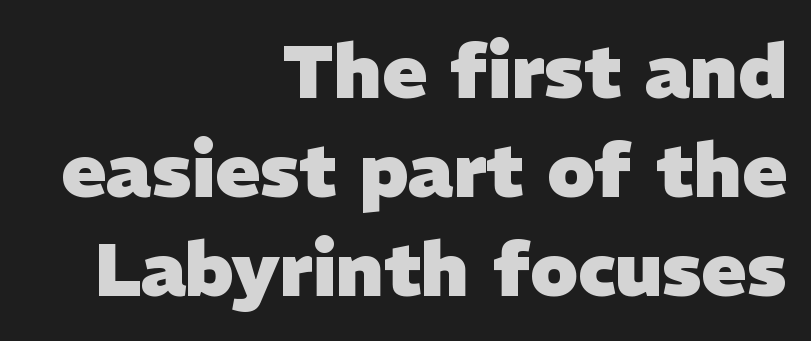
Q: Is the text bold? A: Yes.
Q: Is the typeface a serif or a sans-serif typeface? A: Sans-serif.
Q: Is the text underlined? A: No.
Q: How is the paragraph aligned? A: Right-aligned.
Q: Is the spacing between letters normal or unusually wide? A: Normal.
Q: Is the spacing between lines tight, normal or loose? A: Normal.
Q: Width (condensed, normal, or wide)? A: Normal.
Q: Stroke contrast? A: Low.
Q: x-height? A: Medium.
Q: Monospaced? A: No.
